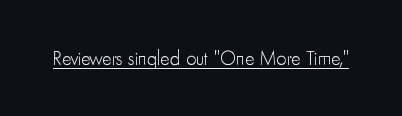
Q: Is the text bold? A: No.
Q: Is the text italic (slanted)? A: No, it is upright.
Q: Is the text underlined? A: Yes.
Q: Is the spacing between letters normal or unusually wide? A: Normal.
